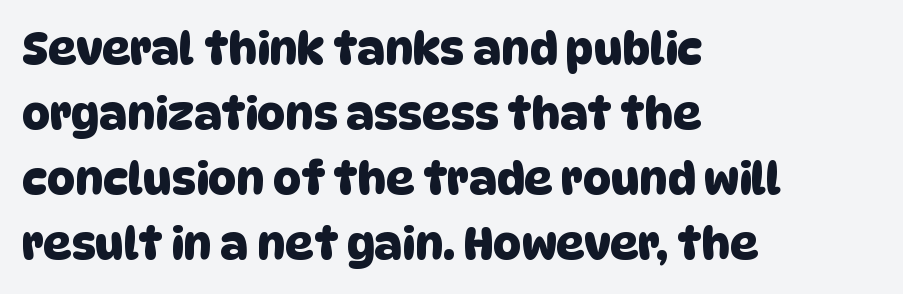
The designer went with a sans here, leaving each stem footless. Between one letter and the next there's only the usual sliver of space. The ragged edge is on the right, which tells us the setting is flush left. What's the leading like? Ordinary, nothing unusual. The area under the type is left untouched.
